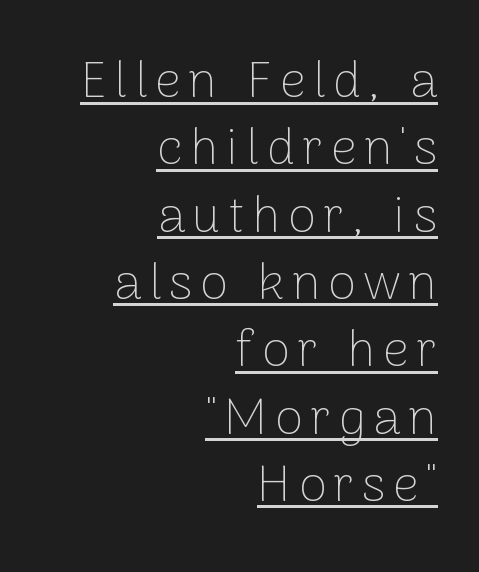
Q: Is the text bold? A: No.
Q: Is the text italic (slanted)? A: No, it is upright.
Q: Is the typeface a serif or a sans-serif typeface? A: Sans-serif.
Q: Is the text underlined? A: Yes.
Q: How is the paragraph aligned? A: Right-aligned.
Q: Is the spacing between lines tight, normal or loose? A: Normal.
Q: Width (condensed, normal, or wide)? A: Normal.
Q: Stroke contrast? A: Low.
Q: x-height? A: Medium.
Q: Monospaced? A: No.
